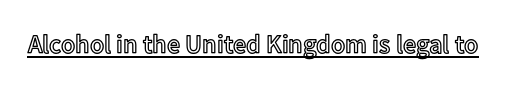
Q: Is the text italic (slanted)? A: No, it is upright.
Q: Is the text underlined? A: Yes.
Q: Is the spacing between letters normal or unusually wide? A: Normal.
